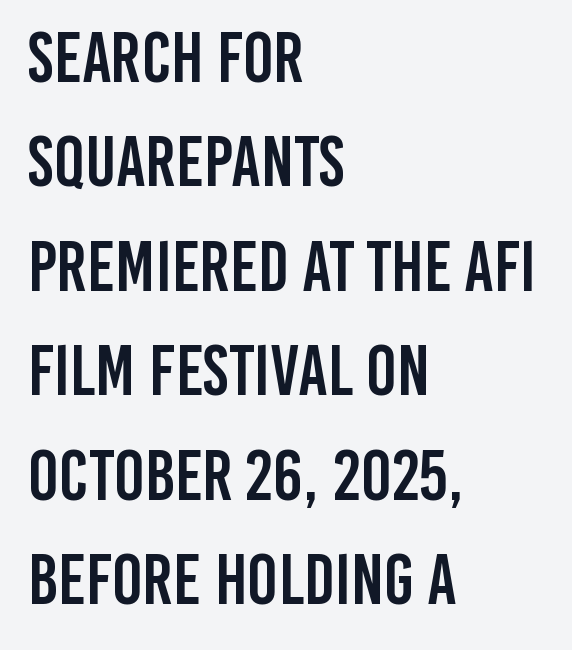
Q: Is the text italic (slanted)? A: No, it is upright.
Q: Is the typeface a serif or a sans-serif typeface? A: Sans-serif.
Q: Is the text underlined? A: No.
Q: How is the paragraph aligned? A: Left-aligned.
Q: Is the spacing between letters normal or unusually wide? A: Normal.
Q: Is the spacing between lines tight, normal or loose? A: Normal.
Q: Width (condensed, normal, or wide)? A: Condensed.
Q: Stroke contrast? A: Low.
Q: x-height? A: Large.
Q: Monospaced? A: No.
